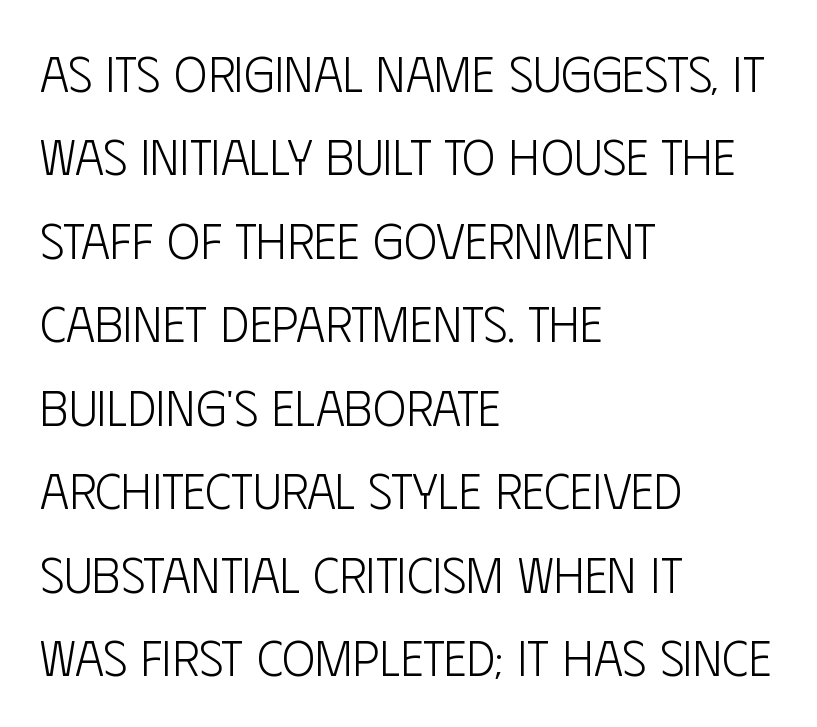
Line starts are locked; line ends wander. Summary of vertical rhythm: regular, with standard interline spacing. These glyphs show unthickened strokes, regular width or finer. Italic? Not at all — the glyphs are vertical. The foot of each line stays bare and open. Each letter keeps its own natural width here, so spacing adapts to shape.
